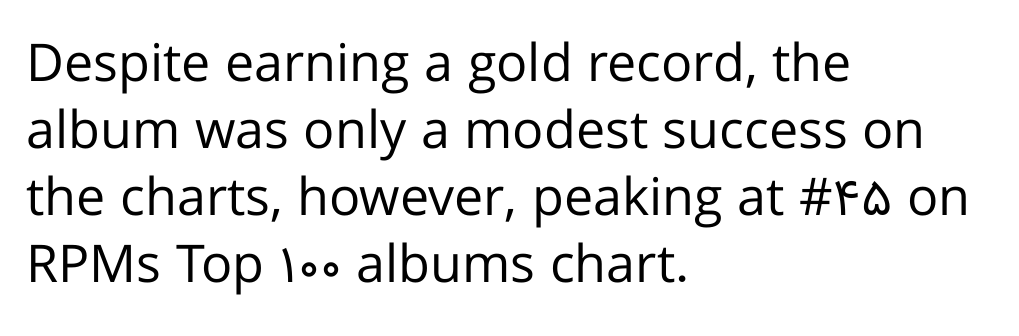
Quick note: not italic, upright. Stem width sits at or under what a default text font uses. Typographically, this falls in the sans-serif category. This rendering features lettering with no underline. What's the leading like? Ordinary, nothing unusual. Each letter keeps its own natural width here, so spacing adapts to shape.
